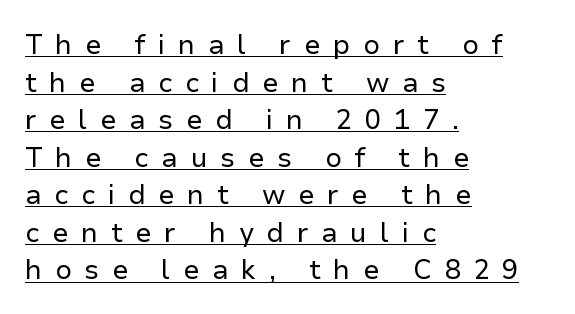
Q: Is the text bold? A: No.
Q: Is the text italic (slanted)? A: No, it is upright.
Q: Is the text underlined? A: Yes.
Q: How is the paragraph aligned? A: Left-aligned.
Q: Is the spacing between letters normal or unusually wide? A: Unusually wide.
Q: Is the spacing between lines tight, normal or loose? A: Normal.
